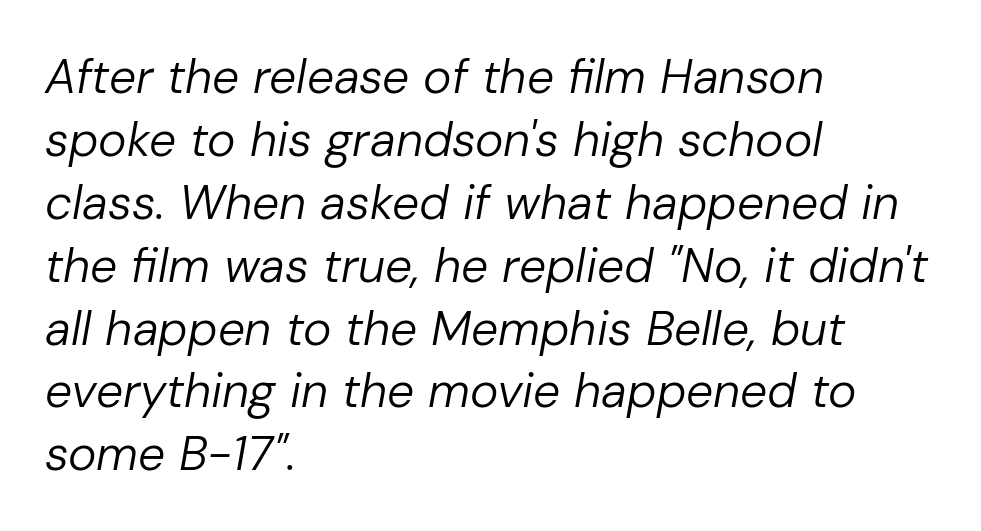
The image shows 48 px regular-weight type, italic (leaning right); set left-aligned, normal line spacing (1.31x), normal letter spacing, not underlined; low stroke contrast and a medium x-height.
